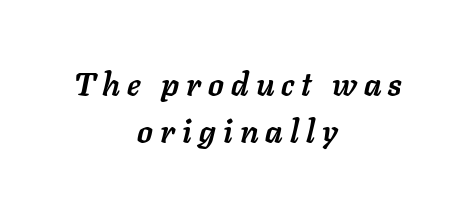
Which margin do the lines hug? Neither — every line sits in the middle. The space beneath each line is pristine and unruled. Display-style spreading of the glyphs; the letterfit is very open. In terms of leading, this rendering sits right in the middle. Heavy, bold letterforms.
